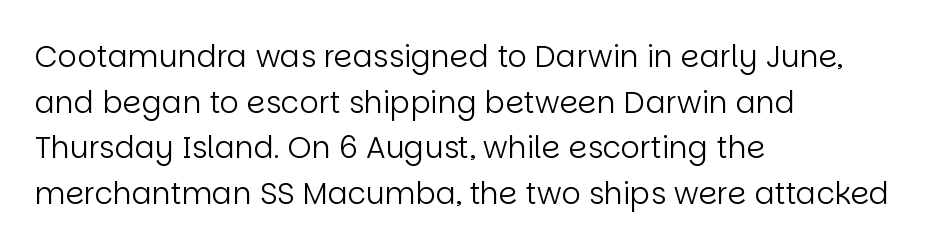
Q: Is the text bold? A: No.
Q: Is the text italic (slanted)? A: No, it is upright.
Q: Is the typeface a serif or a sans-serif typeface? A: Sans-serif.
Q: Is the text underlined? A: No.
Q: How is the paragraph aligned? A: Left-aligned.
Q: Is the spacing between letters normal or unusually wide? A: Normal.
Q: Is the spacing between lines tight, normal or loose? A: Normal.
Q: Width (condensed, normal, or wide)? A: Normal.
Q: Stroke contrast? A: Low.
Q: x-height? A: Large.
Q: Monospaced? A: No.
